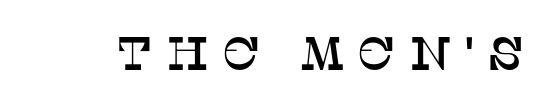
This sample uses a serif face. The type is letterspaced generously, with wide tracking. Words float on clear page, feet unadorned. Upright lettering throughout. Is this a fixed-width face? No — the glyphs have proportional, varying widths.
